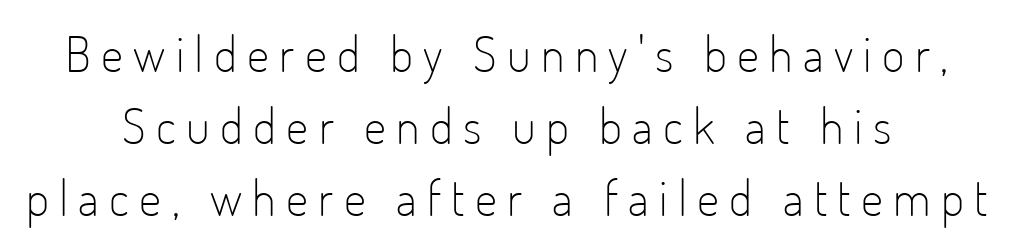
The image shows 49 px light, condensed sans-serif type, upright; set centered, normal line spacing (1.47x), unusually wide letter spacing (+0.21 em), not underlined; low stroke contrast and a small x-height.
